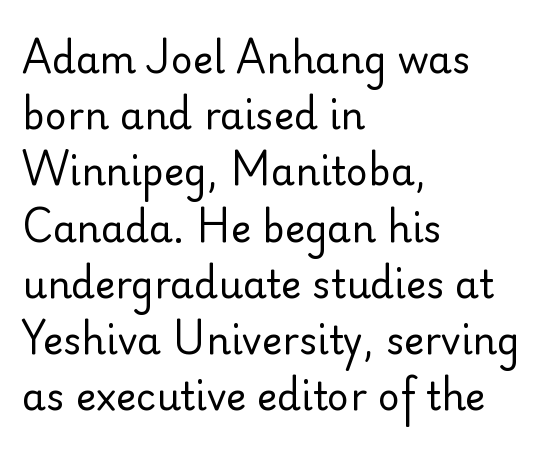
A sans-serif font was chosen for this passage. Here the glyphs are tracked normally, forming tight word shapes. A typesetter would call this proportional, since set widths differ per character. Notice how the stems are strictly vertical — no italics here.
